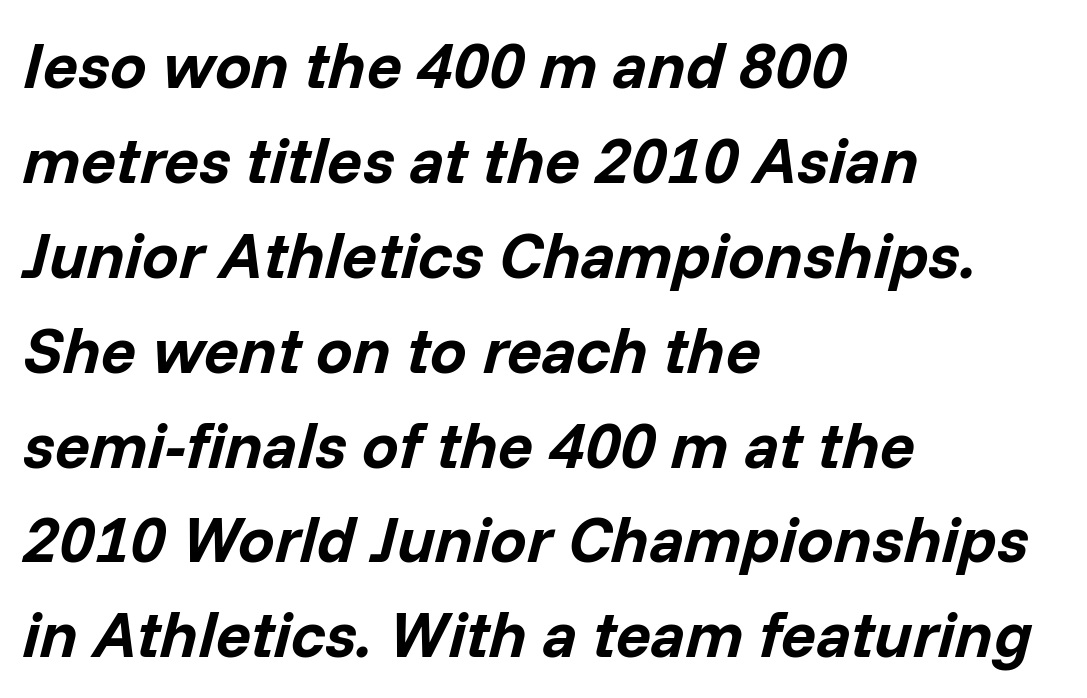
Summary of weight: heavy, a full bold. Has an underline been added? It has not. Character widths vary here, with narrow letters taking less room than wide ones. Short and long lines alike share a common starting point at left.
